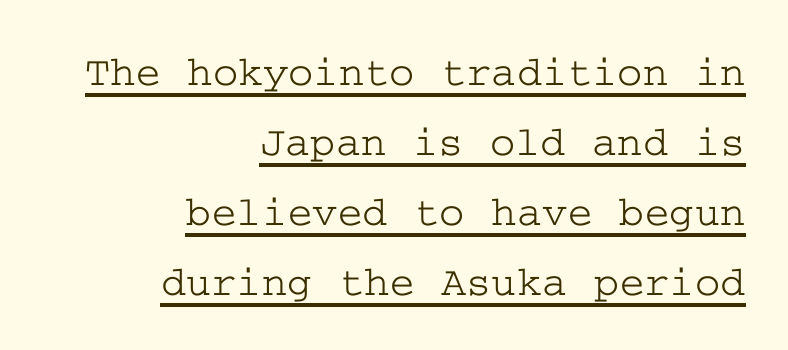
Q: Is the text italic (slanted)? A: No, it is upright.
Q: Is the typeface a serif or a sans-serif typeface? A: Serif.
Q: Is the text underlined? A: Yes.
Q: How is the paragraph aligned? A: Right-aligned.
Q: Is the spacing between letters normal or unusually wide? A: Normal.
Q: Is the spacing between lines tight, normal or loose? A: Normal.
Q: Width (condensed, normal, or wide)? A: Wide.
Q: Stroke contrast? A: Low.
Q: x-height? A: Medium.
